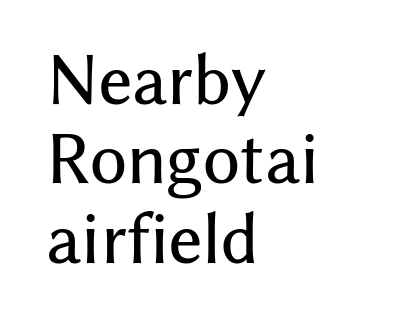
Q: Is the text italic (slanted)? A: No, it is upright.
Q: Is the typeface a serif or a sans-serif typeface? A: Sans-serif.
Q: Is the text underlined? A: No.
Q: How is the paragraph aligned? A: Left-aligned.
Q: Is the spacing between letters normal or unusually wide? A: Normal.
Q: Width (condensed, normal, or wide)? A: Normal.
Q: Stroke contrast? A: Medium.
Q: x-height? A: Medium.
Q: Monospaced? A: No.
